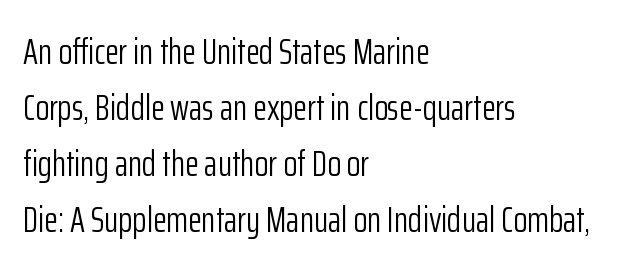
{"serif": "no", "italic": "no", "bold": "no", "weight": "light", "width": "condensed", "stroke_contrast": "low", "x_height": "medium", "monospaced": "no", "underline": "no", "align": "left", "line_spacing": "normal", "line_spacing_ratio": 1.56, "letter_spacing": "normal", "letter_spacing_em": 0.0, "glyph_px": 36}
